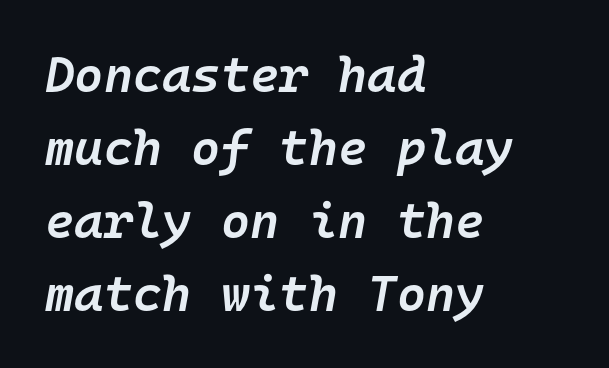
It's the slanting kind of type. The compositor pushed each line to the left boundary. Here the designer chose a console-style face with uniform glyph widths. Line spacing here is normal.
